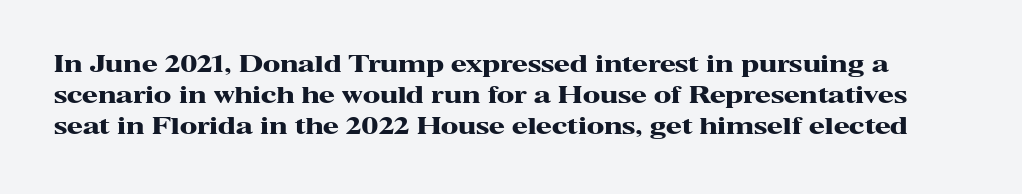
Glyph-to-glyph distance matches everyday printed text. No italicization has been applied; the sample stays upright. Plain, unruled lines of type. This is heavy type, rendered in bold. What's the leading like? Ordinary, nothing unusual.
